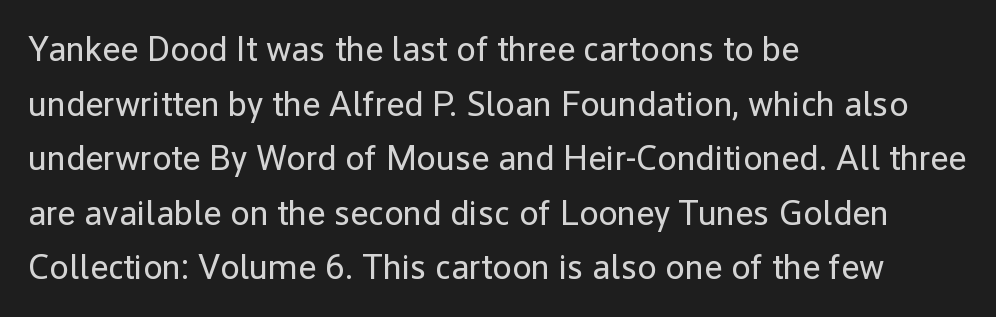
The image shows 35 px regular-weight sans-serif type, upright; set left-aligned, normal line spacing (1.56x), normal letter spacing, not underlined; low stroke contrast and a medium x-height.
